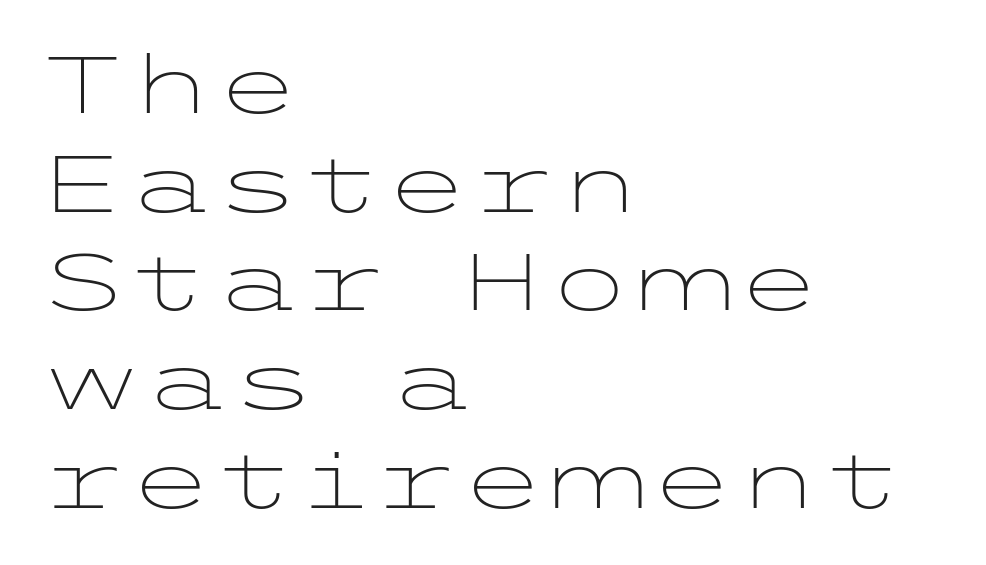
{"serif": "no", "italic": "no", "bold": "no", "weight": "light", "width": "wide", "stroke_contrast": "low", "x_height": "medium", "underline": "no", "align": "left", "line_spacing": "normal", "line_spacing_ratio": 1.25, "letter_spacing": "normal", "letter_spacing_em": 0.0, "glyph_px": 79}
